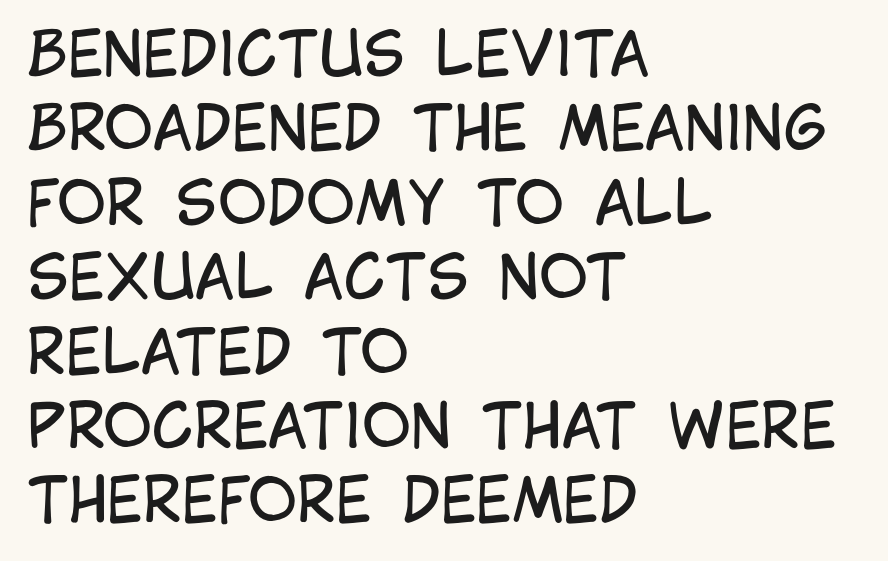
Q: Is the text bold? A: No.
Q: Is the text italic (slanted)? A: No, it is upright.
Q: Is the typeface a serif or a sans-serif typeface? A: Sans-serif.
Q: Is the text underlined? A: No.
Q: How is the paragraph aligned? A: Left-aligned.
Q: Is the spacing between letters normal or unusually wide? A: Normal.
Q: Width (condensed, normal, or wide)? A: Condensed.
Q: Stroke contrast? A: Low.
Q: x-height? A: Large.
Q: Monospaced? A: No.
